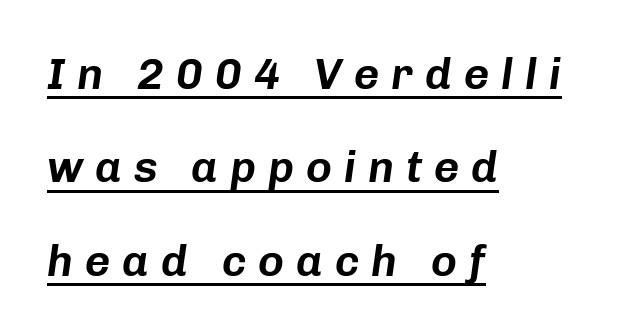
{"italic": "yes", "lean": "right", "slant_degrees": 8, "width": "normal", "stroke_contrast": "low", "x_height": "medium", "monospaced": "no", "underline": "yes", "align": "left", "line_spacing": "loose", "line_spacing_ratio": 2.12, "letter_spacing": "wide", "letter_spacing_em": 0.27, "glyph_px": 44}
